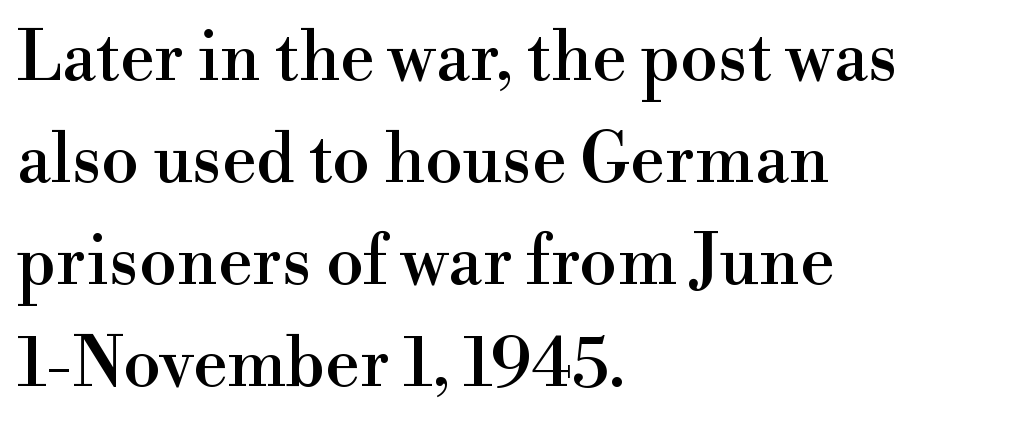
Q: Is the text italic (slanted)? A: No, it is upright.
Q: Is the typeface a serif or a sans-serif typeface? A: Serif.
Q: Is the text underlined? A: No.
Q: How is the paragraph aligned? A: Left-aligned.
Q: Is the spacing between letters normal or unusually wide? A: Normal.
Q: Is the spacing between lines tight, normal or loose? A: Normal.
Q: Width (condensed, normal, or wide)? A: Normal.
Q: x-height? A: Small.
Q: Monospaced? A: No.
